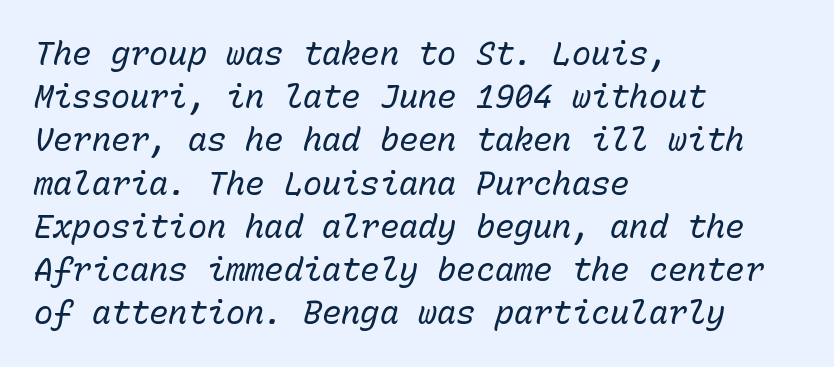
The image shows 32 px regular-weight type, italic (leaning right), monospaced; set left-aligned, normal line spacing (1.35x), normal letter spacing, not underlined; low stroke contrast and a medium x-height.
